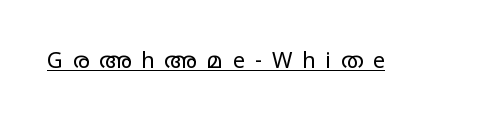
Q: Is the text bold? A: No.
Q: Is the text italic (slanted)? A: No, it is upright.
Q: Is the text underlined? A: Yes.
Q: Is the spacing between letters normal or unusually wide? A: Unusually wide.
